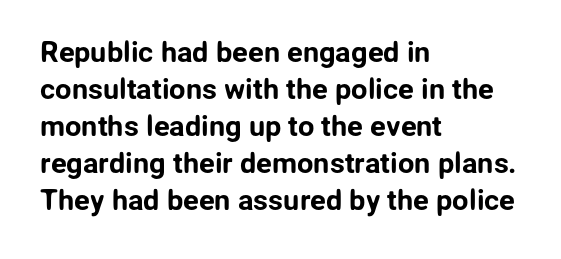
The image shows 29 px sans-serif type, upright; set left-aligned, normal line spacing (1.28x), normal letter spacing, not underlined; low stroke contrast and a medium x-height.
